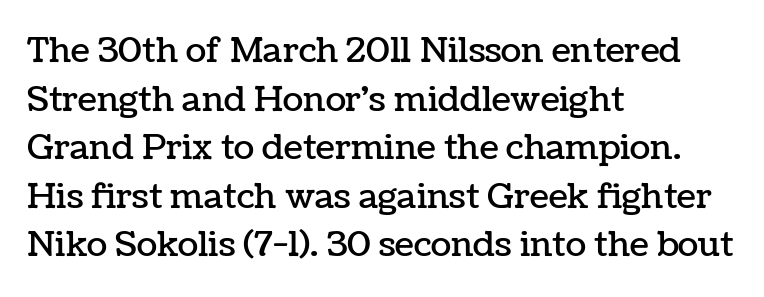
The face used here is proportionally spaced, like ordinary book or web type. Letters rest on an invisible, unmarked baseline. It's the straight-up-and-down kind of type. These lines stack with their left ends in a neat column. The line-height multiplier appears to be the usual default. Characters follow at the spacing the type designer built in.
